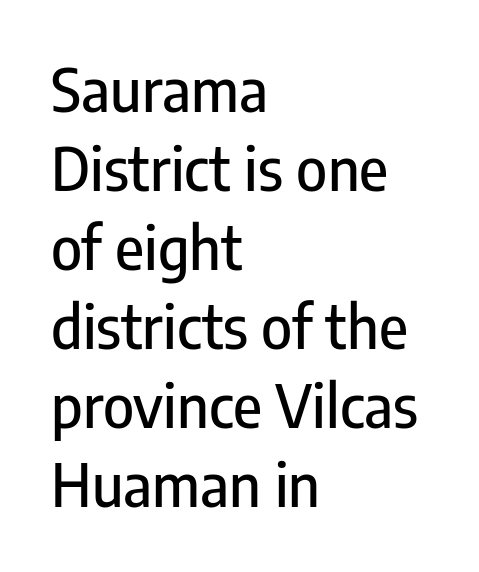
The image shows 59 px condensed sans-serif type, upright; set left-aligned, normal line spacing (1.34x), normal letter spacing, not underlined; low stroke contrast and a medium x-height.
